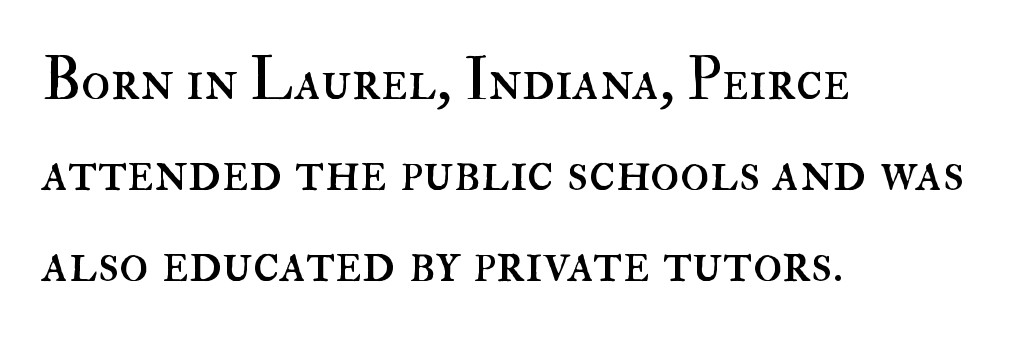
Q: Is the text bold? A: No.
Q: Is the text italic (slanted)? A: No, it is upright.
Q: Is the text underlined? A: No.
Q: How is the paragraph aligned? A: Left-aligned.
Q: Is the spacing between letters normal or unusually wide? A: Normal.
Q: Is the spacing between lines tight, normal or loose? A: Normal.
Q: Width (condensed, normal, or wide)? A: Normal.
Q: Stroke contrast? A: High.
Q: x-height? A: Small.
Q: Monospaced? A: No.
